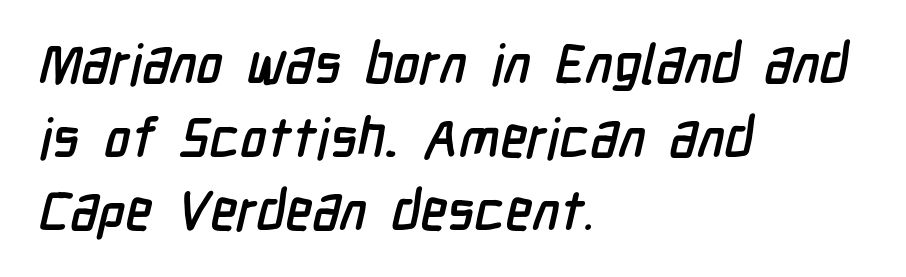
Q: Is the typeface a serif or a sans-serif typeface? A: Sans-serif.
Q: Is the text underlined? A: No.
Q: How is the paragraph aligned? A: Left-aligned.
Q: Is the spacing between letters normal or unusually wide? A: Normal.
Q: Is the spacing between lines tight, normal or loose? A: Normal.
Q: Width (condensed, normal, or wide)? A: Condensed.
Q: Stroke contrast? A: Low.
Q: x-height? A: Medium.
Q: Monospaced? A: No.
